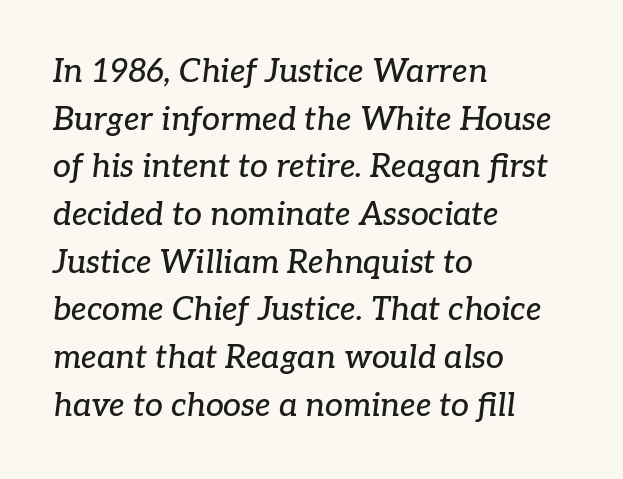
{"serif": "yes", "italic": "yes", "lean": "right", "slant_degrees": 7, "width": "normal", "stroke_contrast": "low", "x_height": "medium", "monospaced": "no", "underline": "no", "align": "left", "line_spacing": "normal", "line_spacing_ratio": 1.49, "letter_spacing": "normal", "letter_spacing_em": 0.0, "glyph_px": 32}
